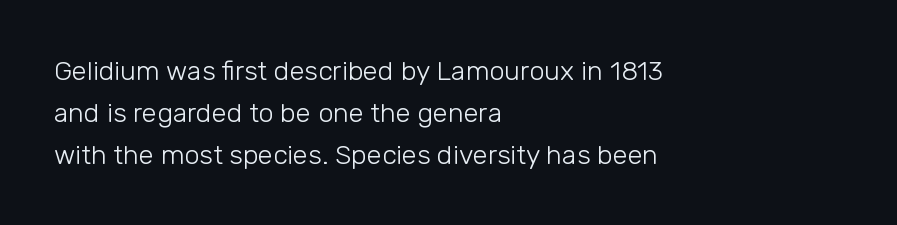
Q: Is the text bold? A: No.
Q: Is the text italic (slanted)? A: No, it is upright.
Q: Is the text underlined? A: No.
Q: How is the paragraph aligned? A: Left-aligned.
Q: Is the spacing between letters normal or unusually wide? A: Normal.
Q: Is the spacing between lines tight, normal or loose? A: Normal.
